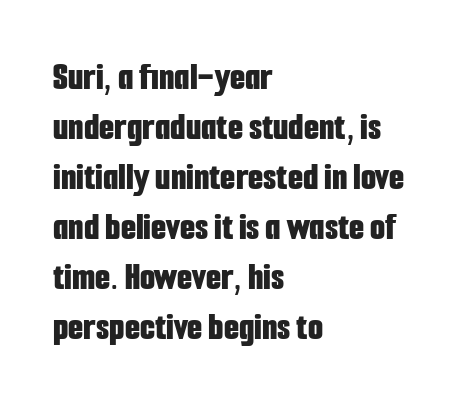
{"serif": "no", "italic": "no", "bold": "yes", "weight": "bold", "width": "condensed", "stroke_contrast": "low", "x_height": "medium", "monospaced": "no", "underline": "no", "align": "left", "line_spacing": "normal", "line_spacing_ratio": 1.28, "letter_spacing": "normal", "letter_spacing_em": 0.0, "glyph_px": 39}
